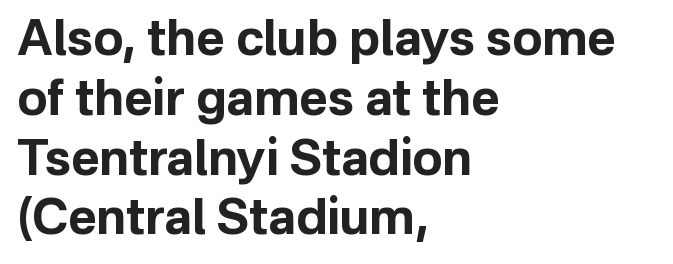
The image shows 49 px bold sans-serif type, upright; set left-aligned, line spacing 1.22x, normal letter spacing, not underlined; low stroke contrast and a medium x-height.
